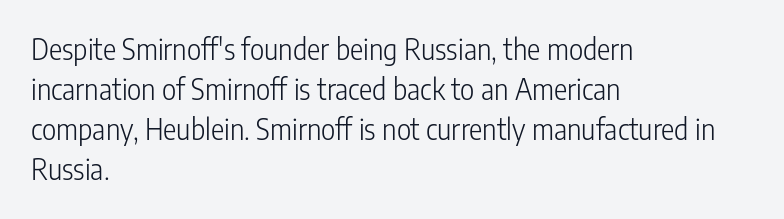
No extra ink here — the face is not bold. A typesetter would call this zero additional tracking. The specimen reads as upright at a glance. Serifs: no, the terminals of the letterforms are clean.
